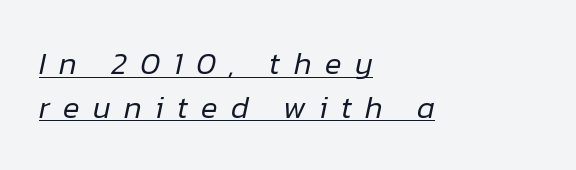
Q: Is the text bold? A: No.
Q: Is the text italic (slanted)? A: Yes, it leans right by about 12 degrees.
Q: Is the text underlined? A: Yes.
Q: How is the paragraph aligned? A: Left-aligned.
Q: Is the spacing between letters normal or unusually wide? A: Unusually wide.
Q: Is the spacing between lines tight, normal or loose? A: Normal.
Q: Width (condensed, normal, or wide)? A: Normal.
Q: Stroke contrast? A: Low.
Q: x-height? A: Medium.
Q: Monospaced? A: No.
